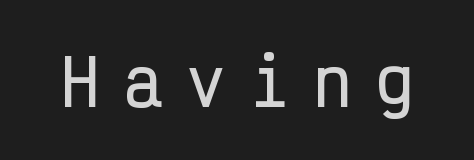
Q: Is the text italic (slanted)? A: No, it is upright.
Q: Is the typeface a serif or a sans-serif typeface? A: Sans-serif.
Q: Is the text underlined? A: No.
Q: Is the spacing between letters normal or unusually wide? A: Unusually wide.
Q: Width (condensed, normal, or wide)? A: Condensed.
Q: Stroke contrast? A: Low.
Q: x-height? A: Medium.
Q: Monospaced? A: Yes.
